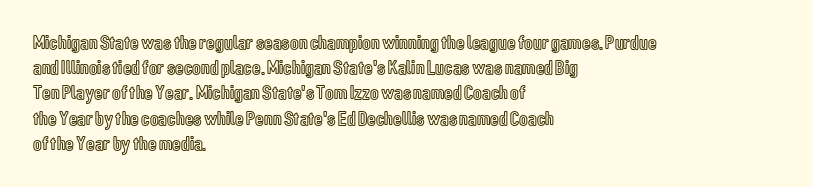
The image shows 20 px text type, upright; set left-aligned, normal line spacing (1.26x), normal letter spacing, not underlined.
